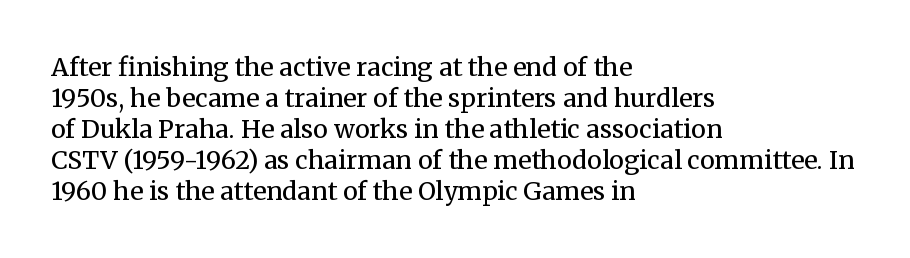
Q: Is the text bold? A: No.
Q: Is the text italic (slanted)? A: No, it is upright.
Q: Is the text underlined? A: No.
Q: How is the paragraph aligned? A: Left-aligned.
Q: Is the spacing between letters normal or unusually wide? A: Normal.
